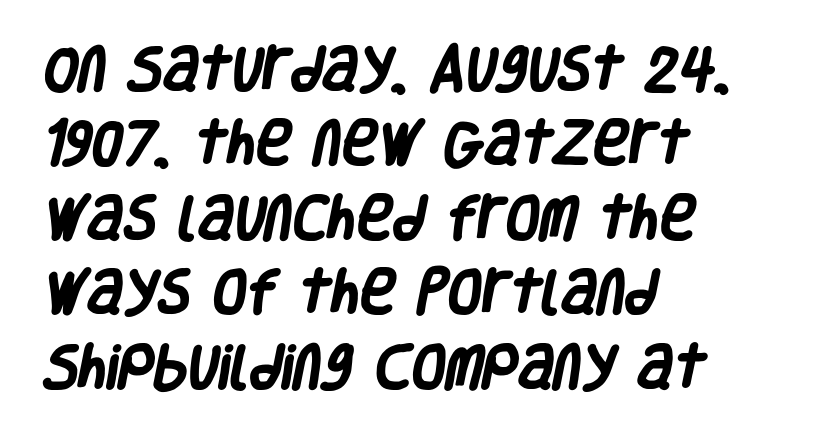
Q: Is the text bold? A: Yes.
Q: Is the typeface a serif or a sans-serif typeface? A: Sans-serif.
Q: Is the text underlined? A: No.
Q: How is the paragraph aligned? A: Left-aligned.
Q: Is the spacing between letters normal or unusually wide? A: Normal.
Q: Is the spacing between lines tight, normal or loose? A: Normal.
Q: Width (condensed, normal, or wide)? A: Condensed.
Q: Stroke contrast? A: Low.
Q: x-height? A: Large.
Q: Monospaced? A: No.
